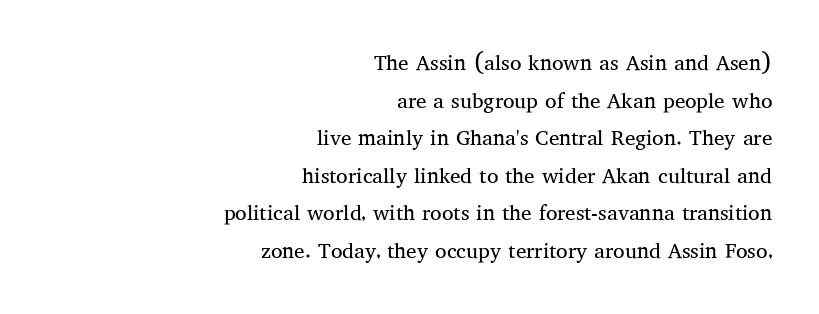
{"italic": "no", "bold": "no", "underline": "no", "align": "right", "line_spacing_ratio": 1.79, "letter_spacing": "normal", "letter_spacing_em": 0.0, "glyph_px": 21}
